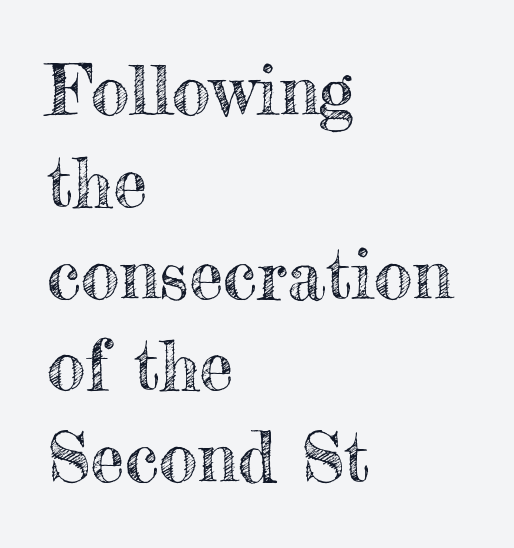
The image shows 69 px text type, upright; set left-aligned, normal line spacing (1.33x), normal letter spacing, not underlined; a small x-height.
